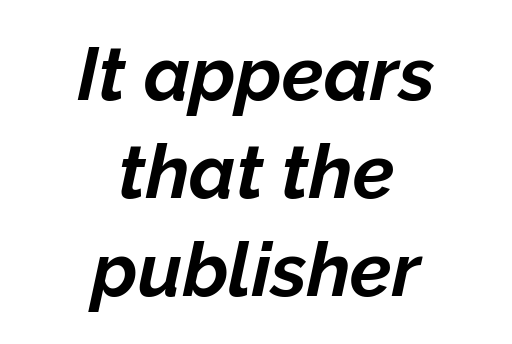
Q: Is the text bold? A: Yes.
Q: Is the text italic (slanted)? A: Yes, it leans right by about 12 degrees.
Q: Is the text underlined? A: No.
Q: How is the paragraph aligned? A: Centered.
Q: Is the spacing between letters normal or unusually wide? A: Normal.
Q: Is the spacing between lines tight, normal or loose? A: Normal.
Q: Width (condensed, normal, or wide)? A: Normal.
Q: Stroke contrast? A: Low.
Q: x-height? A: Medium.
Q: Monospaced? A: No.
